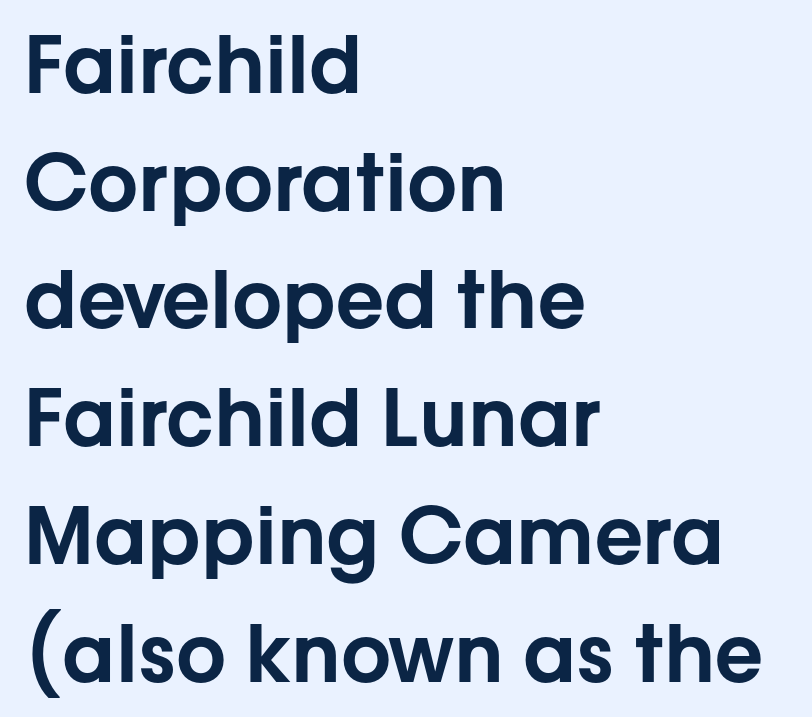
{"serif": "no", "italic": "no", "width": "normal", "stroke_contrast": "low", "x_height": "medium", "monospaced": "no", "underline": "no", "align": "left", "line_spacing": "normal", "line_spacing_ratio": 1.49, "letter_spacing": "normal", "letter_spacing_em": 0.0, "glyph_px": 79}
